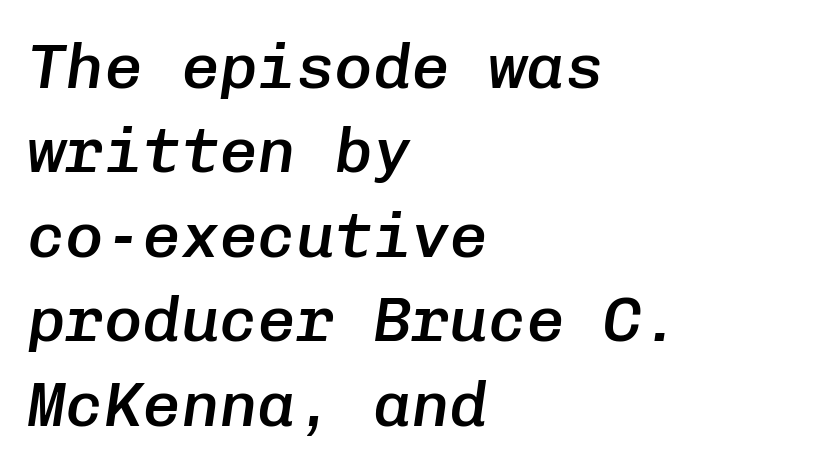
You can tell it's italic because the verticals aren't actually vertical. In terms of weight, the rendering is demibold, just under bold. Lines of text with bare space underneath. The rendering keeps characters at their native spacing. Successive baselines arrive at the customary interval.
